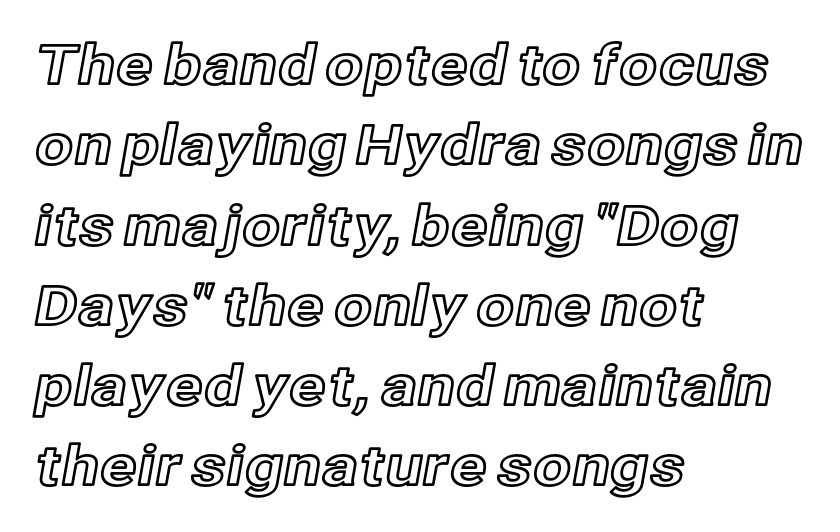
Honestly, the letter spacing is just normal — you wouldn't notice it. Reading down the column, the eye jumps a familiar distance to each next line. Descenders hang freely into open space. This sample is left-justified, so line endings fall wherever the words run out.
